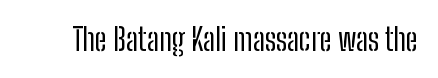
Q: Is the text bold? A: No.
Q: Is the text italic (slanted)? A: No, it is upright.
Q: Is the typeface a serif or a sans-serif typeface? A: Sans-serif.
Q: Is the text underlined? A: No.
Q: Is the spacing between letters normal or unusually wide? A: Normal.
Q: Width (condensed, normal, or wide)? A: Condensed.
Q: Stroke contrast? A: Low.
Q: x-height? A: Medium.
Q: Monospaced? A: No.
